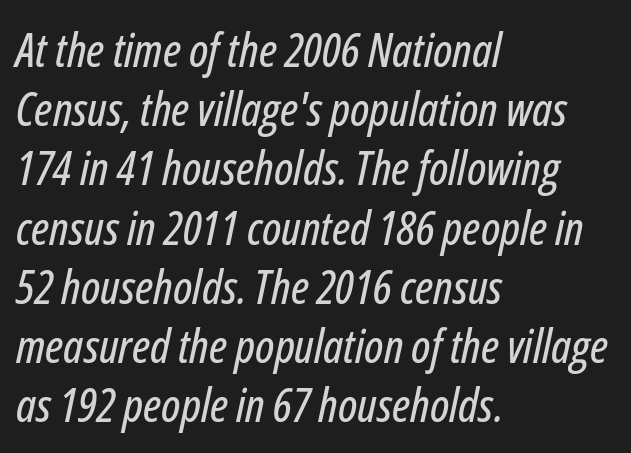
A typesetter would call this proportional, since set widths differ per character. The passage shown is not underscored anywhere. The passage is arranged the way most books set body copy — flush left. Whoever set this chose a conventional vertical rhythm. Compared with typical body copy, the letter spacing here is the same. Characters are canted at an angle relative to the baseline's perpendicular.
